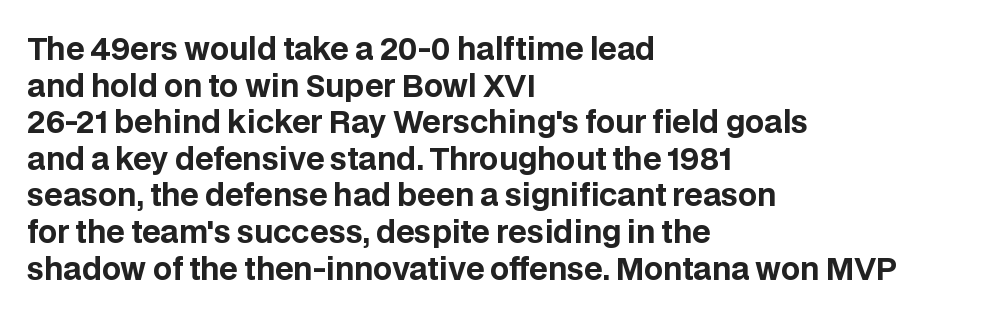
The letters are bold, with thick, heavy strokes. Rule under the text: the space is simply empty. These lines keep a tight, regular rhythm from letter to letter. The glyphs in this specimen are sans serif.
